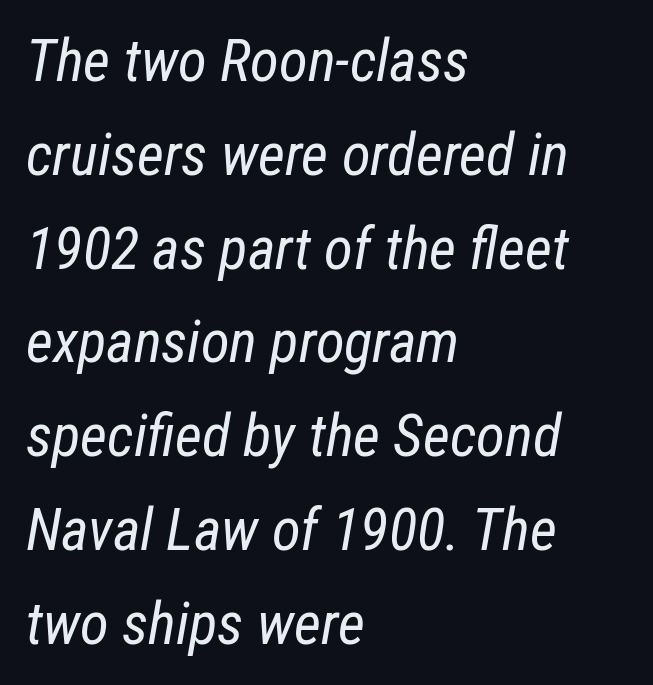
The image shows 59 px regular-weight, condensed type, italic (leaning right); set left-aligned, normal line spacing (1.59x), normal letter spacing, not underlined; low stroke contrast and a medium x-height.
